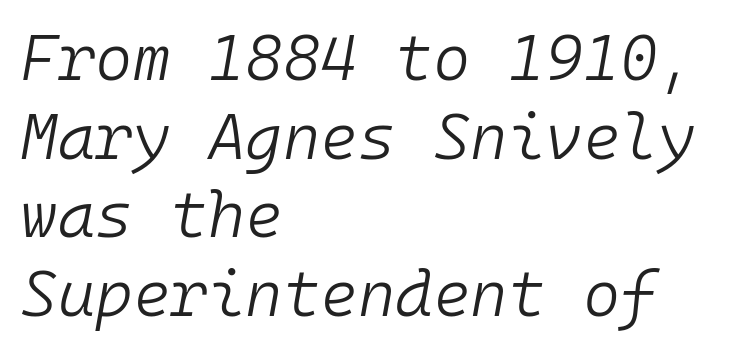
{"italic": "yes", "lean": "right", "slant_degrees": 10, "bold": "no", "weight": "light", "width": "normal", "stroke_contrast": "low", "x_height": "medium", "monospaced": "yes", "underline": "no", "align": "left", "line_spacing_ratio": 1.23, "letter_spacing": "normal", "letter_spacing_em": 0.0, "glyph_px": 64}
